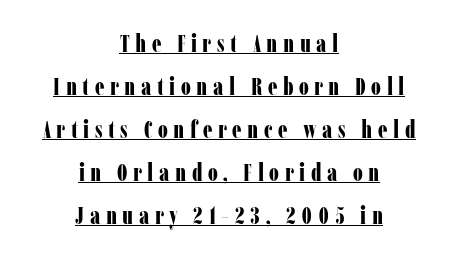
{"italic": "no", "bold": "yes", "underline": "yes", "align": "center", "line_spacing_ratio": 1.79, "letter_spacing": "wide", "letter_spacing_em": 0.23, "glyph_px": 24}
